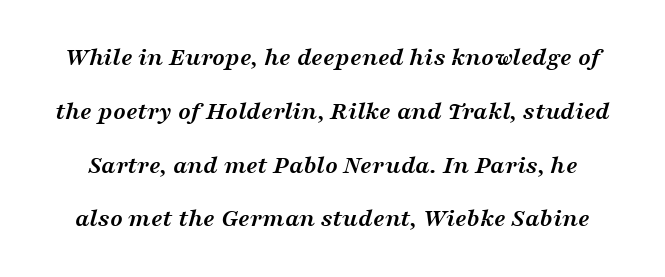
{"italic": "yes", "lean": "right", "slant_degrees": 16, "bold": "yes", "underline": "no", "line_spacing": "loose", "line_spacing_ratio": 2.07, "letter_spacing": "normal", "letter_spacing_em": 0.0, "glyph_px": 26}
